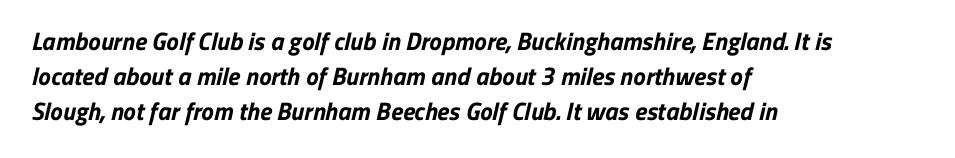
Q: Is the text bold? A: Yes.
Q: Is the text underlined? A: No.
Q: How is the paragraph aligned? A: Left-aligned.
Q: Is the spacing between letters normal or unusually wide? A: Normal.
Q: Is the spacing between lines tight, normal or loose? A: Normal.
